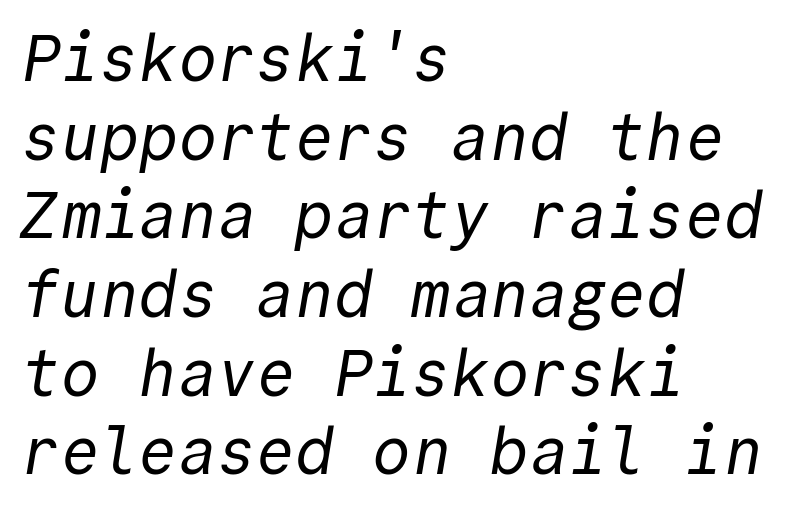
Q: Is the text bold? A: No.
Q: Is the typeface a serif or a sans-serif typeface? A: Sans-serif.
Q: Is the text underlined? A: No.
Q: How is the paragraph aligned? A: Left-aligned.
Q: Is the spacing between letters normal or unusually wide? A: Normal.
Q: Width (condensed, normal, or wide)? A: Normal.
Q: x-height? A: Medium.
Q: Monospaced? A: Yes.
